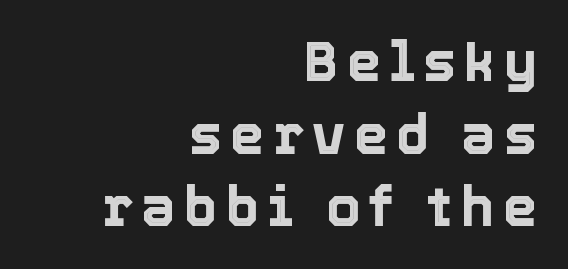
The image shows 55 px text type, upright; set right-aligned, normal line spacing (1.32x), not underlined; a medium x-height.
